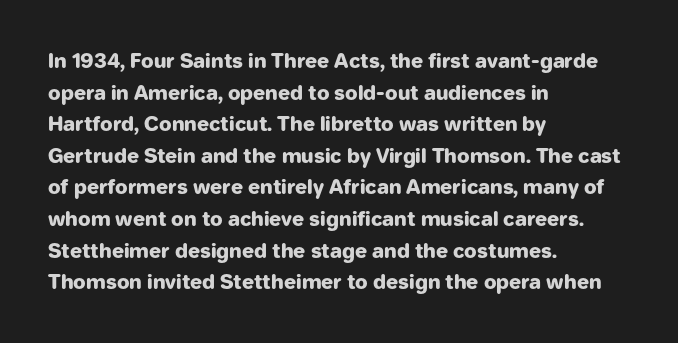
Q: Is the text bold? A: Yes.
Q: Is the text italic (slanted)? A: No, it is upright.
Q: Is the text underlined? A: No.
Q: How is the paragraph aligned? A: Left-aligned.
Q: Is the spacing between letters normal or unusually wide? A: Normal.
Q: Is the spacing between lines tight, normal or loose? A: Normal.
